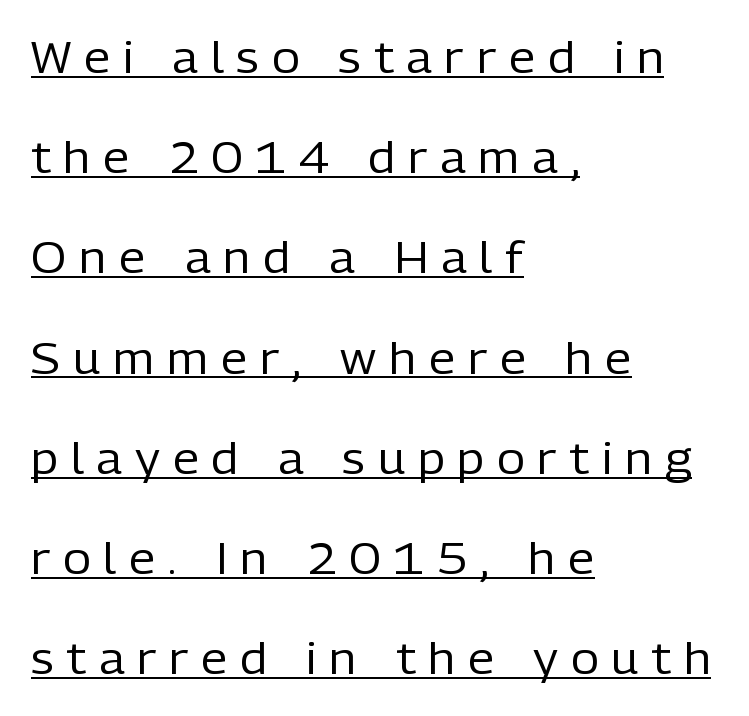
Q: Is the text bold? A: No.
Q: Is the text italic (slanted)? A: No, it is upright.
Q: Is the typeface a serif or a sans-serif typeface? A: Sans-serif.
Q: Is the text underlined? A: Yes.
Q: How is the paragraph aligned? A: Left-aligned.
Q: Is the spacing between letters normal or unusually wide? A: Unusually wide.
Q: Is the spacing between lines tight, normal or loose? A: Loose.
Q: Width (condensed, normal, or wide)? A: Normal.
Q: Stroke contrast? A: Low.
Q: x-height? A: Medium.
Q: Monospaced? A: No.
